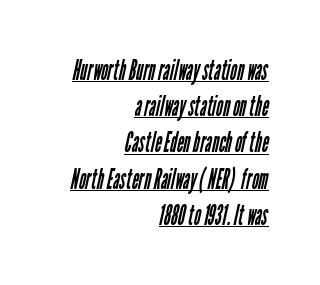
The rendering uses a moderate line-height, typical for paragraphs. The passage shown has conventional tracking throughout. Is this a sans? Yes — the strokes have no serifs. You could not count columns in this text — the font is proportionally spaced. Nothing heavy about these letters — not bold at all.
